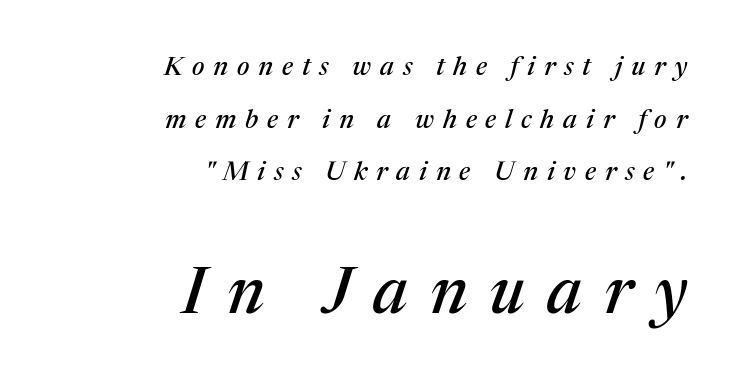
The image shows 65 px serif type, italic (leaning right); set right-aligned, loose line spacing (2.02x), unusually wide letter spacing (+0.34 em), not underlined; the second (bottom) block is 2.5x larger; medium stroke contrast and a medium x-height.
